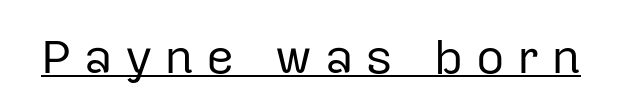
Quick note: underline on. A typesetter would mark this as roman, not italic. These lines are rendered in a variable-pitch font. Is the type heavy? It reads as light-to-regular instead.
